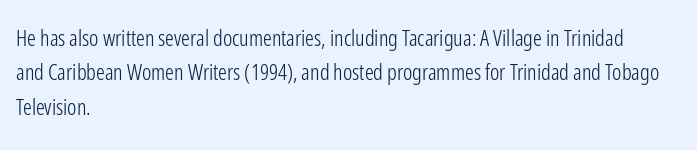
{"italic": "no", "bold": "no", "underline": "no", "align": "left", "line_spacing": "normal", "line_spacing_ratio": 1.56, "letter_spacing": "normal", "letter_spacing_em": 0.0, "glyph_px": 22}
